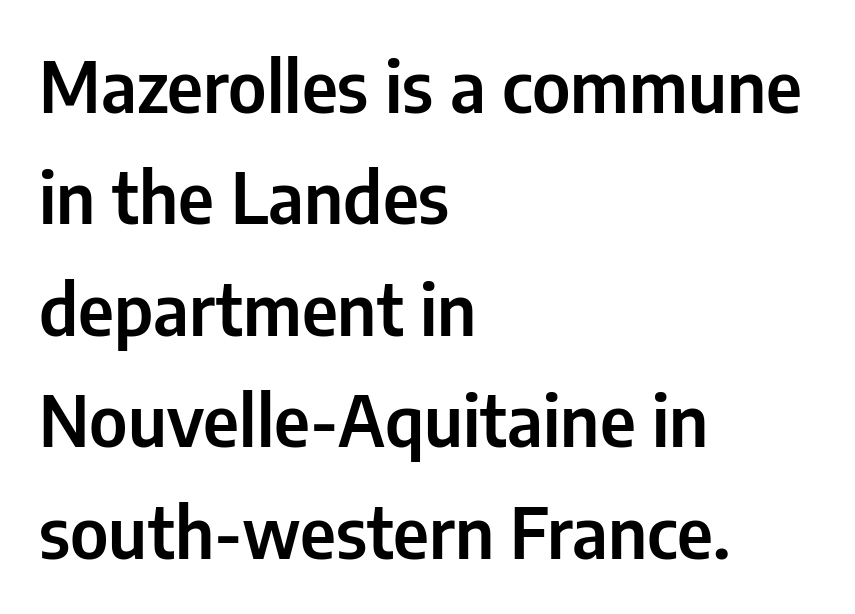
Each letter keeps its own natural width here, so spacing adapts to shape. The strip under each line holds only bare page. Regular leading. Students, note that the glyphs here touch the page at normal intervals.
